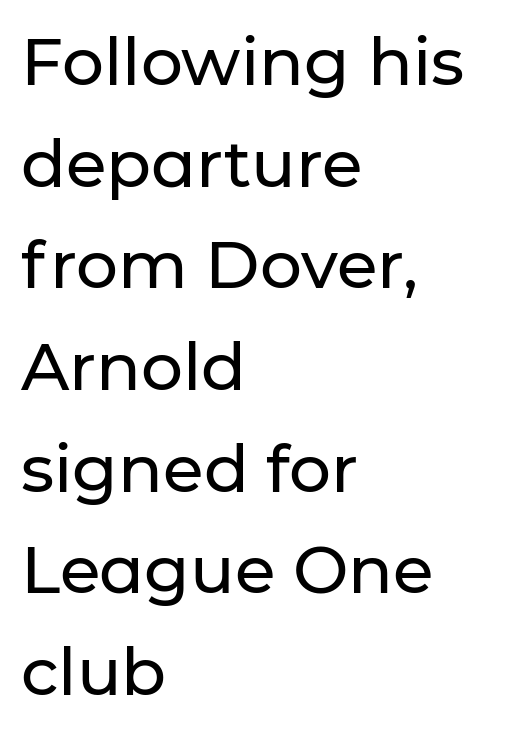
Casual observation: everything's shoved over to the left. A clean baseline with only descenders dipping below it. You could not count columns in this text — the font is proportionally spaced. If you drew a line through each stem, it would be perfectly vertical.
